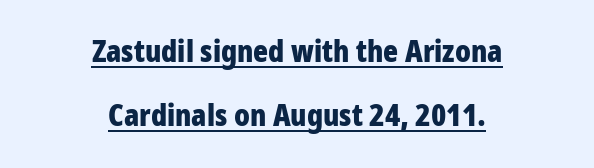
Q: Is the text bold? A: Yes.
Q: Is the text italic (slanted)? A: No, it is upright.
Q: Is the typeface a serif or a sans-serif typeface? A: Sans-serif.
Q: Is the text underlined? A: Yes.
Q: How is the paragraph aligned? A: Centered.
Q: Is the spacing between letters normal or unusually wide? A: Normal.
Q: Is the spacing between lines tight, normal or loose? A: Loose.
Q: Width (condensed, normal, or wide)? A: Condensed.
Q: Stroke contrast? A: Low.
Q: x-height? A: Large.
Q: Monospaced? A: No.
